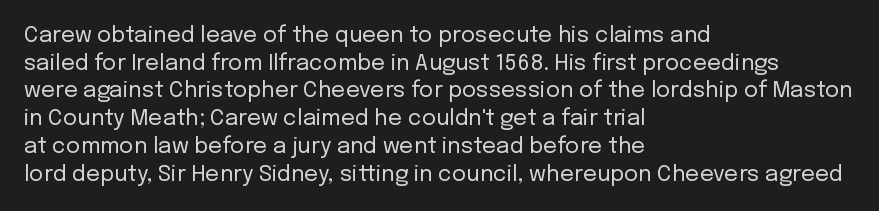
{"italic": "no", "bold": "no", "underline": "no", "align": "left", "line_spacing": "normal", "line_spacing_ratio": 1.26, "letter_spacing": "normal", "letter_spacing_em": 0.0, "glyph_px": 22}
